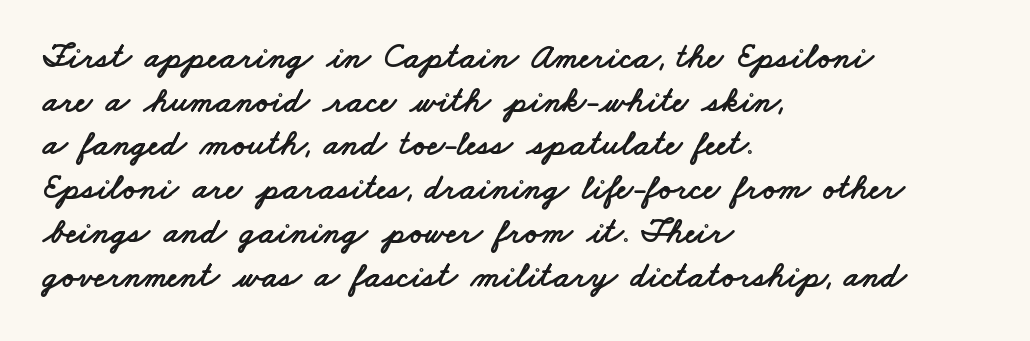
{"serif": "no", "width": "wide", "stroke_contrast": "low", "x_height": "small", "monospaced": "no", "underline": "no", "align": "left", "line_spacing": "normal", "line_spacing_ratio": 1.25, "letter_spacing": "normal", "letter_spacing_em": 0.0, "glyph_px": 35}
